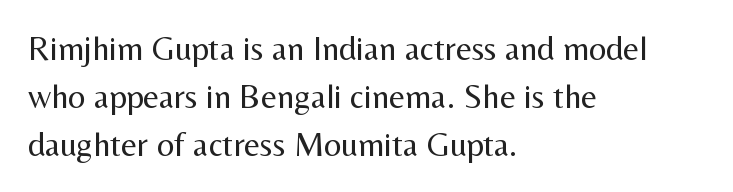
The words here are not underlined. Nothing sits at the stroke ends, so this counts as sans-serif. Spacing verdict: proportional, widths tailored to each character. Each line starts at the same left margin while the right side varies. Tall strokes in this sample are plumb rather than angled.
